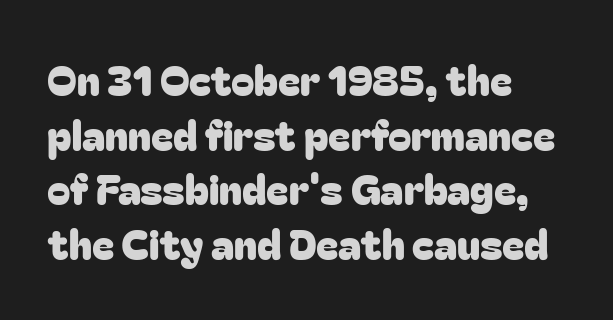
{"serif": "no", "italic": "no", "width": "normal", "stroke_contrast": "low", "x_height": "medium", "monospaced": "no", "underline": "no", "align": "left", "line_spacing": "normal", "line_spacing_ratio": 1.3, "letter_spacing": "normal", "letter_spacing_em": 0.0, "glyph_px": 42}
